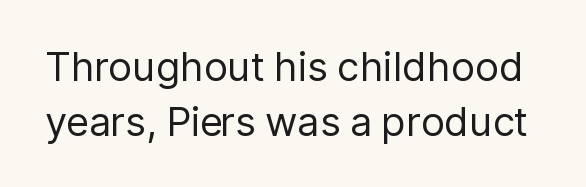
The image shows 40 px regular-weight sans-serif type, upright; set normal line spacing (1.38x), normal letter spacing, not underlined; low stroke contrast and a medium x-height.
